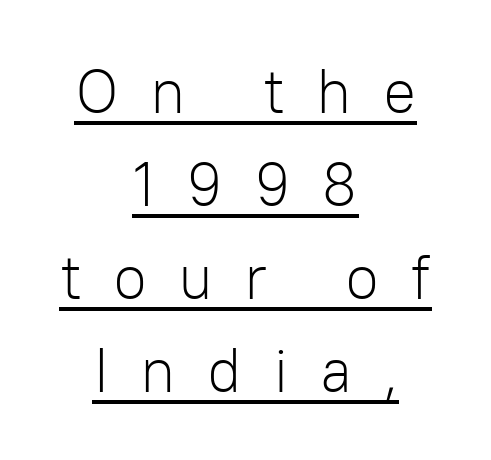
{"serif": "no", "italic": "no", "bold": "no", "weight": "light", "width": "normal", "stroke_contrast": "low", "x_height": "medium", "monospaced": "no", "underline": "yes", "align": "center", "line_spacing": "normal", "line_spacing_ratio": 1.5, "letter_spacing": "wide", "letter_spacing_em": 0.5, "glyph_px": 62}
